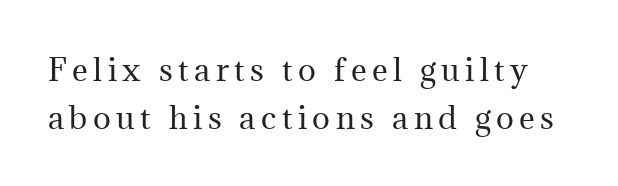
Q: Is the text bold? A: No.
Q: Is the text italic (slanted)? A: No, it is upright.
Q: Is the typeface a serif or a sans-serif typeface? A: Serif.
Q: Is the text underlined? A: No.
Q: Is the spacing between lines tight, normal or loose? A: Normal.
Q: Width (condensed, normal, or wide)? A: Normal.
Q: Stroke contrast? A: Medium.
Q: x-height? A: Medium.
Q: Monospaced? A: No.
